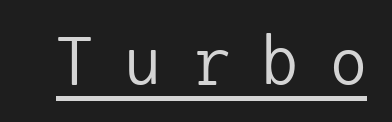
Q: Is the text bold? A: No.
Q: Is the text italic (slanted)? A: No, it is upright.
Q: Is the typeface a serif or a sans-serif typeface? A: Sans-serif.
Q: Is the text underlined? A: Yes.
Q: Is the spacing between letters normal or unusually wide? A: Unusually wide.
Q: Width (condensed, normal, or wide)? A: Normal.
Q: Stroke contrast? A: Low.
Q: x-height? A: Medium.
Q: Monospaced? A: Yes.
